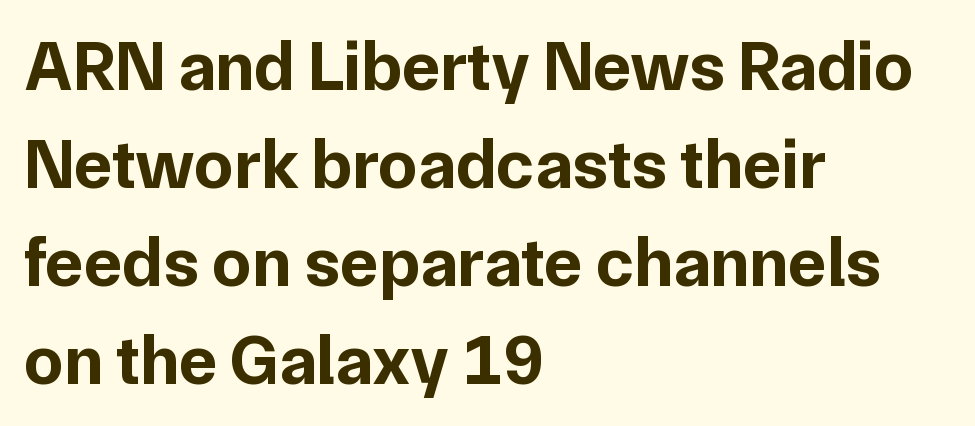
Posture: vertical. The rows are spaced the way most documents space them. Emphasis by weight is at full strength: bold. Which margin do the lines hug? The left one — the right edge is uneven. You could not count columns in this text — the font is proportionally spaced.
